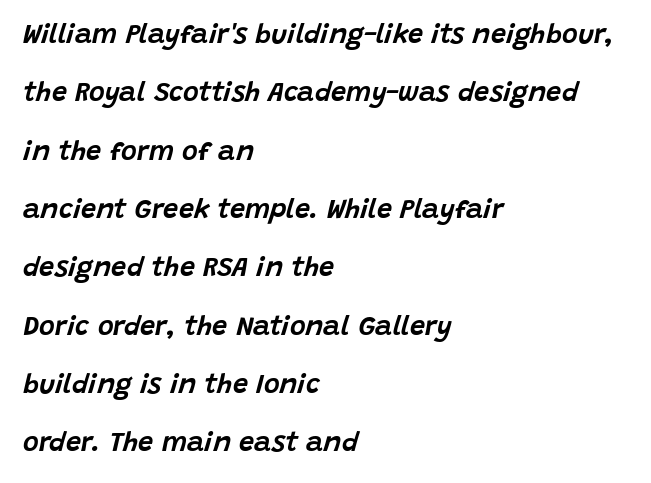
{"italic": "yes", "lean": "right", "slant_degrees": 15, "underline": "no", "align": "left", "line_spacing": "loose", "line_spacing_ratio": 2.16, "letter_spacing": "normal", "letter_spacing_em": 0.0, "glyph_px": 27}
